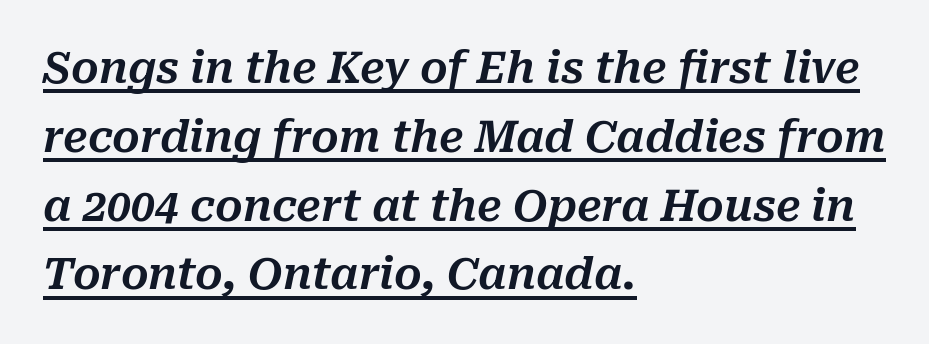
The image shows 43 px text type, italic (leaning right); set left-aligned, normal line spacing (1.6x), normal letter spacing, underlined; medium stroke contrast and a medium x-height.
